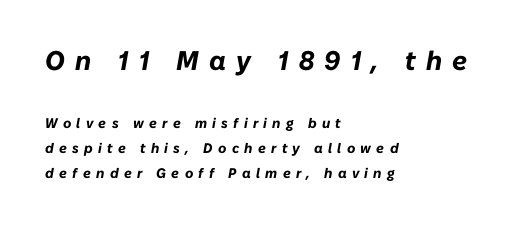
Q: Is the text bold? A: Yes.
Q: Is the text italic (slanted)? A: Yes, it leans right by about 10 degrees.
Q: Is the text underlined? A: No.
Q: How is the paragraph aligned? A: Left-aligned.
Q: Is the spacing between letters normal or unusually wide? A: Unusually wide.
Q: Which block of text is set in a larger size, the first (top) or the second (bottom)? A: The first (top) one.
